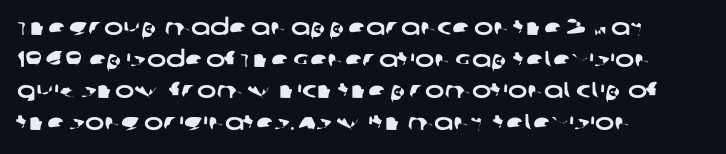
Horizontal alignment here is leftward, the default for most running prose. The line texture is even and compact thanks to regular tracking. Whoever set this chose a conventional vertical rhythm. Any mark beneath the type? The region is blank.
